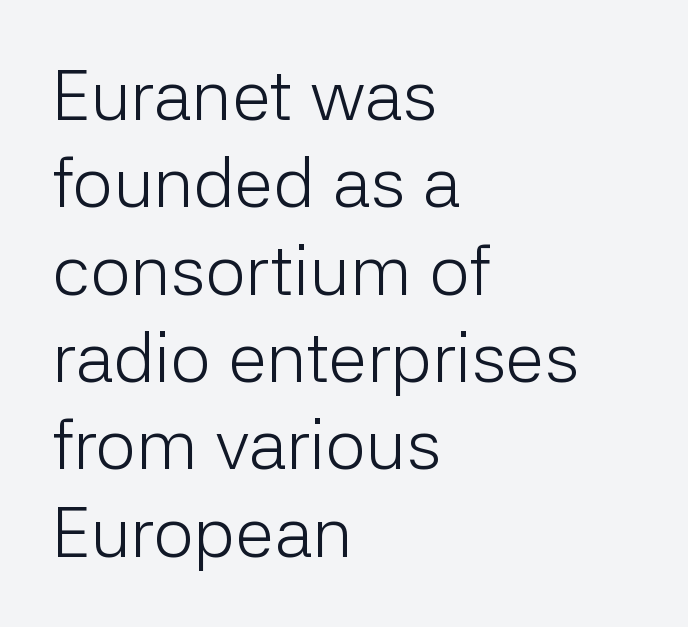
{"serif": "no", "italic": "no", "bold": "no", "weight": "light", "width": "normal", "stroke_contrast": "low", "x_height": "medium", "monospaced": "no", "underline": "no", "align": "left", "line_spacing_ratio": 1.23, "letter_spacing": "normal", "letter_spacing_em": 0.0, "glyph_px": 71}
